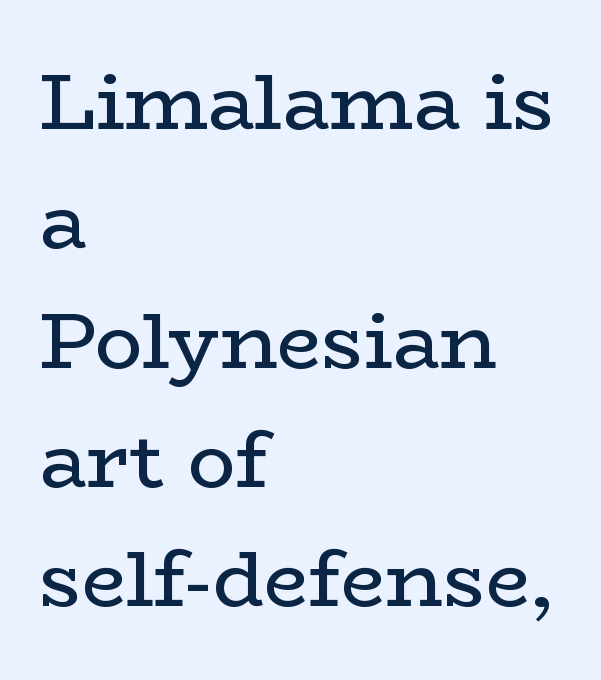
The image shows 79 px regular-weight, wide serif type, upright; set left-aligned, normal line spacing (1.51x), normal letter spacing, not underlined; low stroke contrast and a medium x-height.
